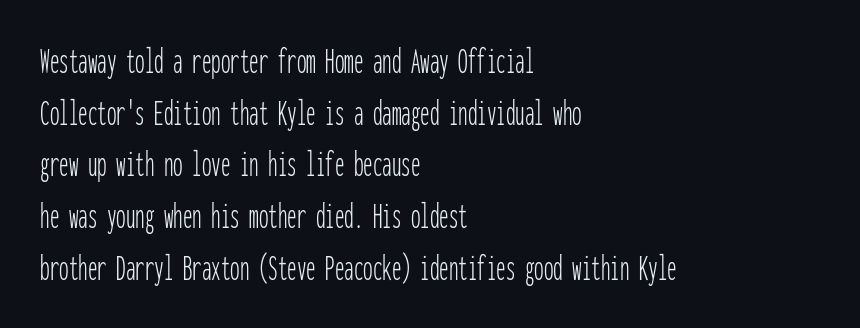
The image shows 38 px thin, condensed sans-serif type, upright, monospaced; set left-aligned, normal line spacing (1.36x), normal letter spacing, not underlined; low stroke contrast and a medium x-height.
